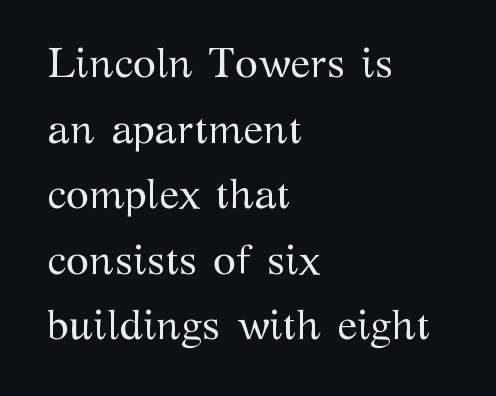
{"serif": "yes", "italic": "no", "bold": "no", "weight": "regular", "width": "normal", "stroke_contrast": "medium", "x_height": "medium", "monospaced": "no", "underline": "no", "align": "left", "line_spacing": "normal", "line_spacing_ratio": 1.56, "letter_spacing": "normal", "letter_spacing_em": 0.0, "glyph_px": 42}
